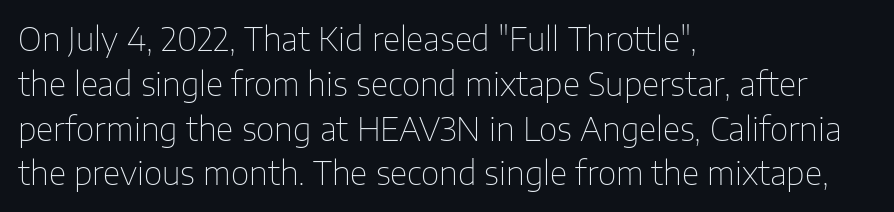
Q: Is the text bold? A: No.
Q: Is the text italic (slanted)? A: No, it is upright.
Q: Is the typeface a serif or a sans-serif typeface? A: Sans-serif.
Q: Is the text underlined? A: No.
Q: How is the paragraph aligned? A: Left-aligned.
Q: Is the spacing between letters normal or unusually wide? A: Normal.
Q: Is the spacing between lines tight, normal or loose? A: Normal.
Q: Width (condensed, normal, or wide)? A: Normal.
Q: Stroke contrast? A: Low.
Q: x-height? A: Medium.
Q: Monospaced? A: No.
